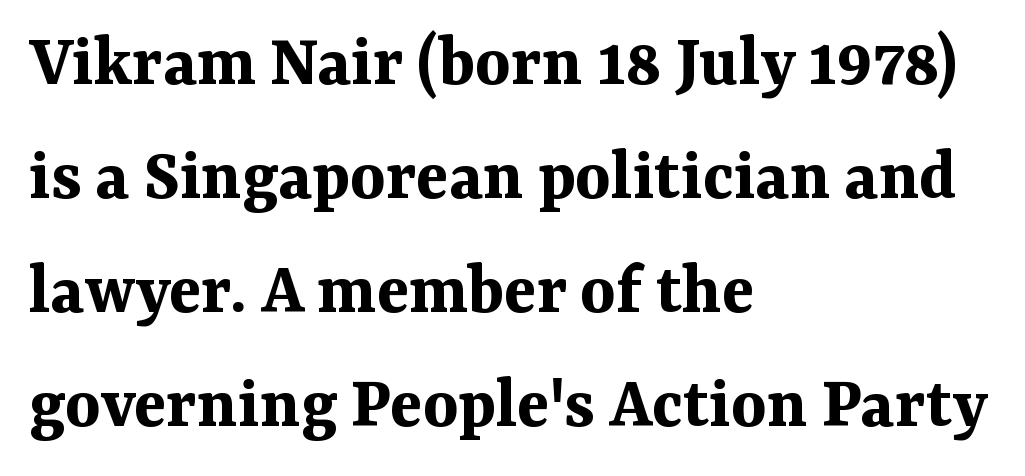
Q: Is the text bold? A: Yes.
Q: Is the text italic (slanted)? A: No, it is upright.
Q: Is the typeface a serif or a sans-serif typeface? A: Serif.
Q: Is the text underlined? A: No.
Q: How is the paragraph aligned? A: Left-aligned.
Q: Is the spacing between letters normal or unusually wide? A: Normal.
Q: Is the spacing between lines tight, normal or loose? A: Normal.
Q: Width (condensed, normal, or wide)? A: Normal.
Q: Stroke contrast? A: Medium.
Q: x-height? A: Medium.
Q: Monospaced? A: No.
